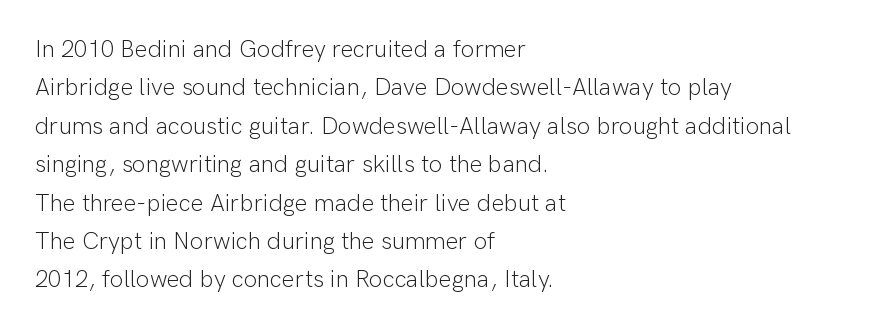
Plain, unruled lines of type. No heavy texture on the line: the type isn't bold. Look at the tracking — it's just the regular setting, nothing added. The axis of the letterforms is exactly vertical. The rows are spaced the way most documents space them.
